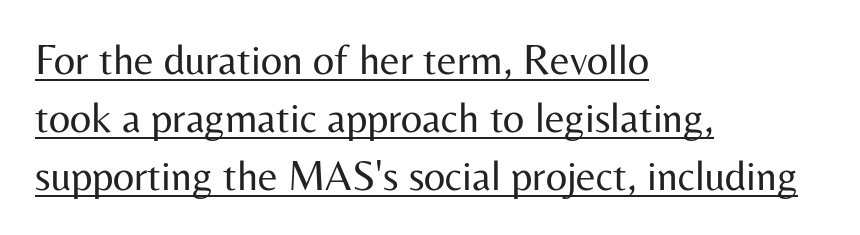
Nothing unusual about the tracking: characters are spaced as the font intends. Check the space under the baseline: a stroke is drawn there. Every row of glyphs begins at an identical x-position on the left. This rendering employs a face without finishing strokes, i.e., a sans-serif. The letters advance in unequal steps, a hallmark of proportional type. Regarding leading, the lines here are spaced in the standard way.
